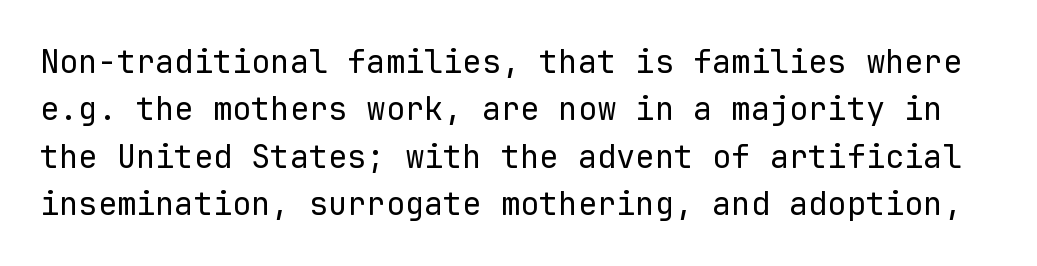
The image shows 32 px regular-weight sans-serif type, upright, monospaced; set normal line spacing (1.48x), normal letter spacing, not underlined; low stroke contrast and a medium x-height.
